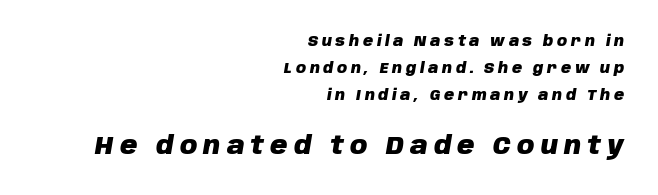
{"italic": "yes", "lean": "right", "slant_degrees": 10, "bold": "yes", "underline": "no", "align": "right", "line_spacing": "loose", "line_spacing_ratio": 1.93, "letter_spacing": "wide", "letter_spacing_em": 0.26, "larger_block": "second", "size_ratio": 1.71, "glyph_px": 24}
